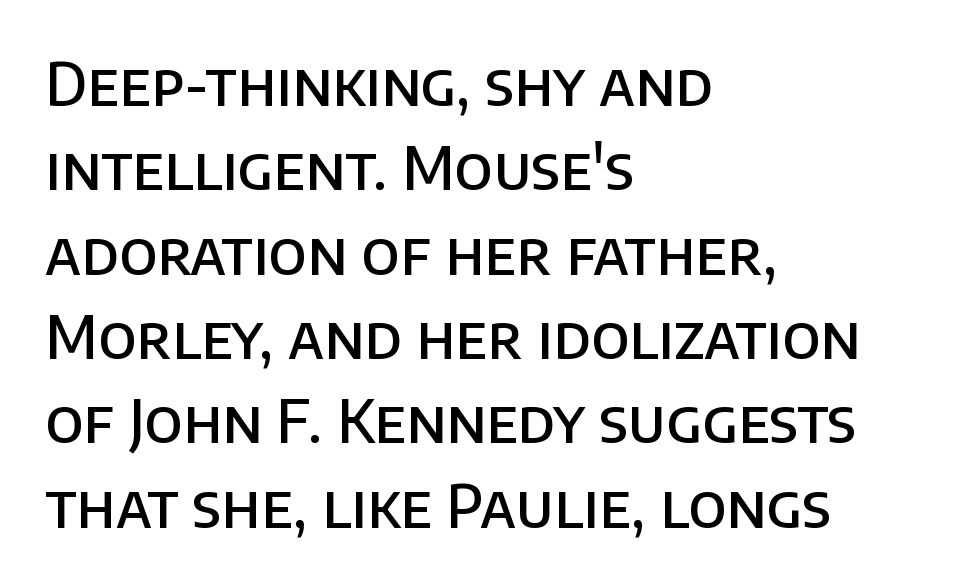
{"serif": "no", "italic": "no", "bold": "semi", "weight": "semibold", "width": "normal", "stroke_contrast": "low", "x_height": "large", "monospaced": "no", "underline": "no", "align": "left", "line_spacing": "normal", "line_spacing_ratio": 1.43, "letter_spacing": "normal", "letter_spacing_em": 0.0, "glyph_px": 59}
